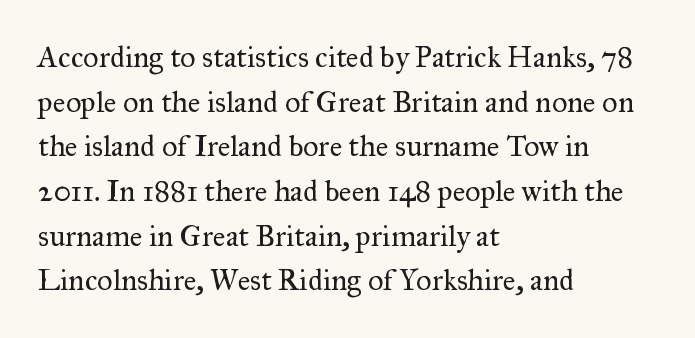
The image shows 30 px regular-weight serif type, upright; set left-aligned, normal line spacing (1.49x), normal letter spacing, not underlined; medium stroke contrast and a small x-height.
